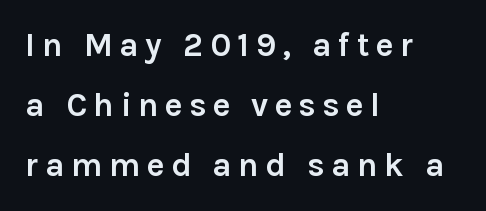
Q: Is the text bold? A: Yes.
Q: Is the text italic (slanted)? A: No, it is upright.
Q: Is the typeface a serif or a sans-serif typeface? A: Sans-serif.
Q: Is the text underlined? A: No.
Q: How is the paragraph aligned? A: Left-aligned.
Q: Is the spacing between letters normal or unusually wide? A: Unusually wide.
Q: Width (condensed, normal, or wide)? A: Normal.
Q: x-height? A: Medium.
Q: Monospaced? A: No.
